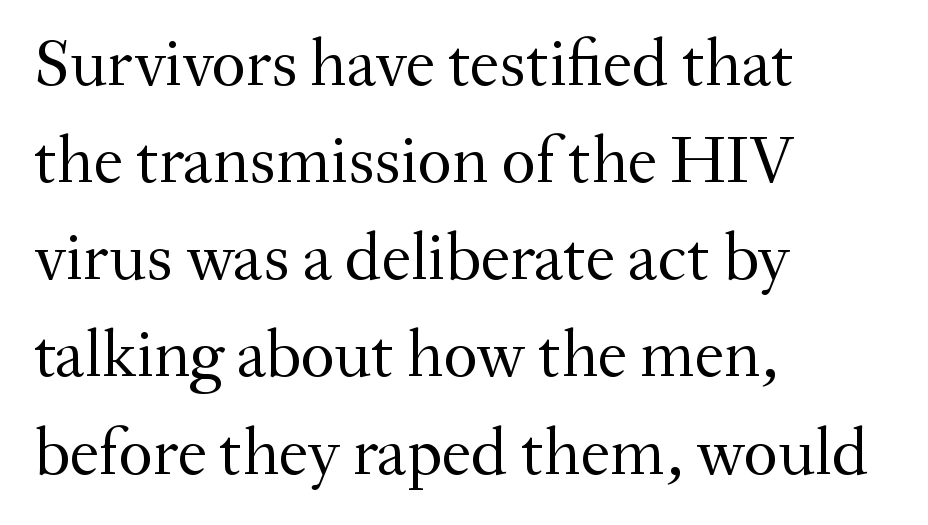
The letters sit at their default tracking, neither squeezed nor spread. The weight would be labelled regular, book, light, or lighter still. Do the characters align in a grid? No, the font is proportional. Check where the strokes stop: tiny serifs finish them off.
